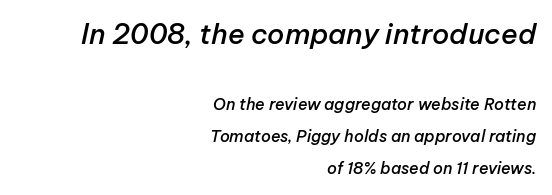
Note the varied advance widths — an 'i' is clearly narrower than an 'm'. Slanted lettering throughout. Lines of text with bare space underneath. Strokes here are thickened, but only to semibold level.
